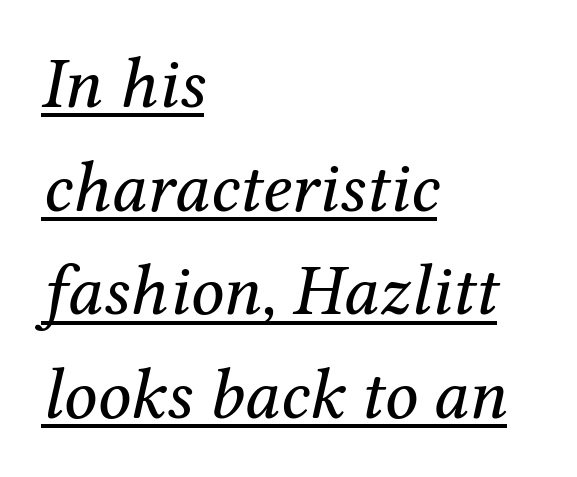
The image shows 73 px regular-weight serif type, italic (leaning right); set left-aligned, normal line spacing (1.42x), normal letter spacing, underlined; medium stroke contrast and a medium x-height.
